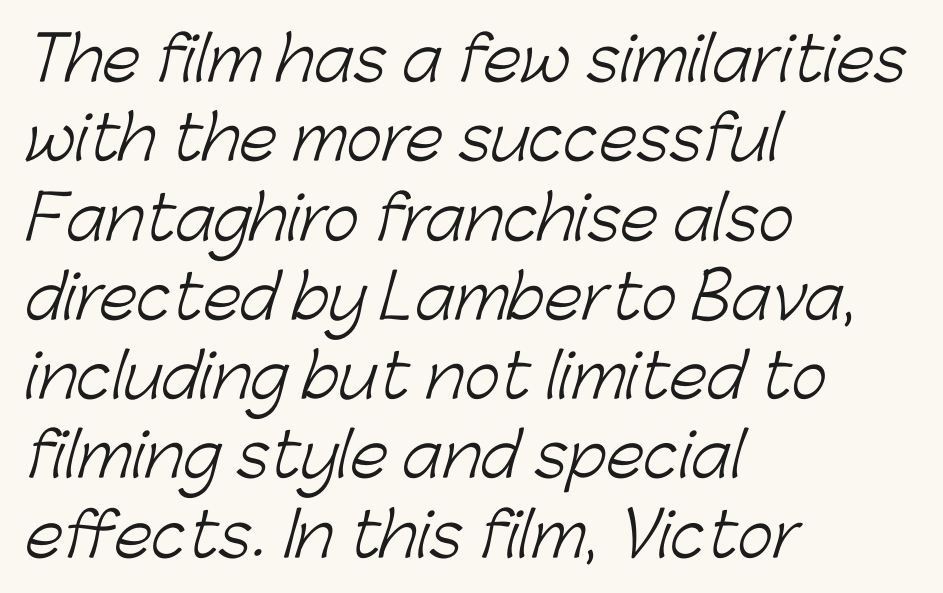
The image shows 61 px light sans-serif type; set left-aligned, normal line spacing (1.3x), normal letter spacing, not underlined; low stroke contrast and a medium x-height.
